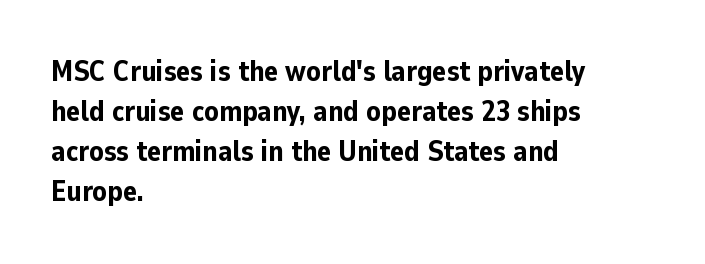
The image shows 29 px bold sans-serif type, upright; set left-aligned, normal line spacing (1.38x), normal letter spacing, not underlined; low stroke contrast and a medium x-height.
